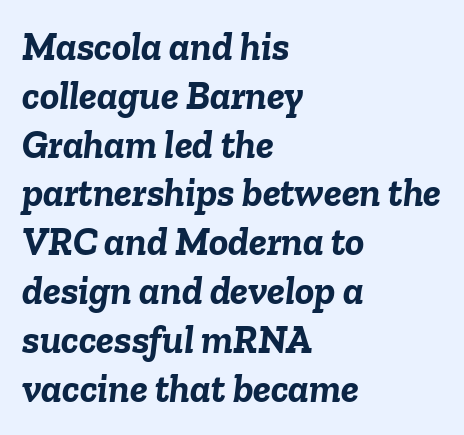
Typeset ragged right — the left edge is the straight one. Descender tails drop into unmarked territory. Between one letter and the next there's only the usual sliver of space. Italic: yes, the glyphs are oblique.
